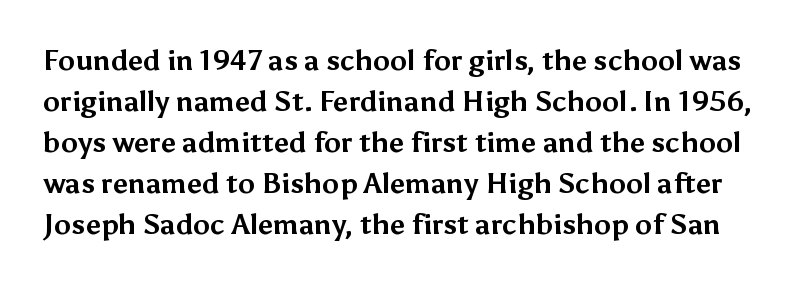
{"serif": "no", "italic": "no", "bold": "yes", "weight": "bold", "width": "normal", "stroke_contrast": "medium", "x_height": "medium", "monospaced": "no", "underline": "no", "line_spacing": "normal", "line_spacing_ratio": 1.46, "letter_spacing": "normal", "letter_spacing_em": 0.0, "glyph_px": 28}
